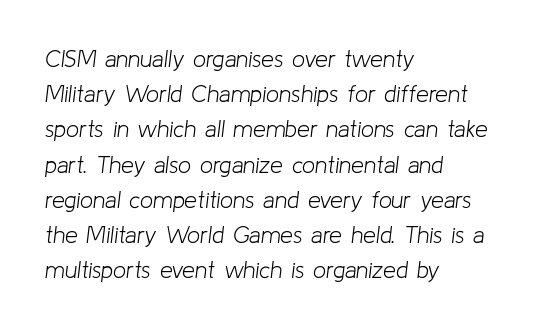
The image shows 23 px text type, italic (leaning right); set left-aligned, normal line spacing (1.53x), normal letter spacing, not underlined.
